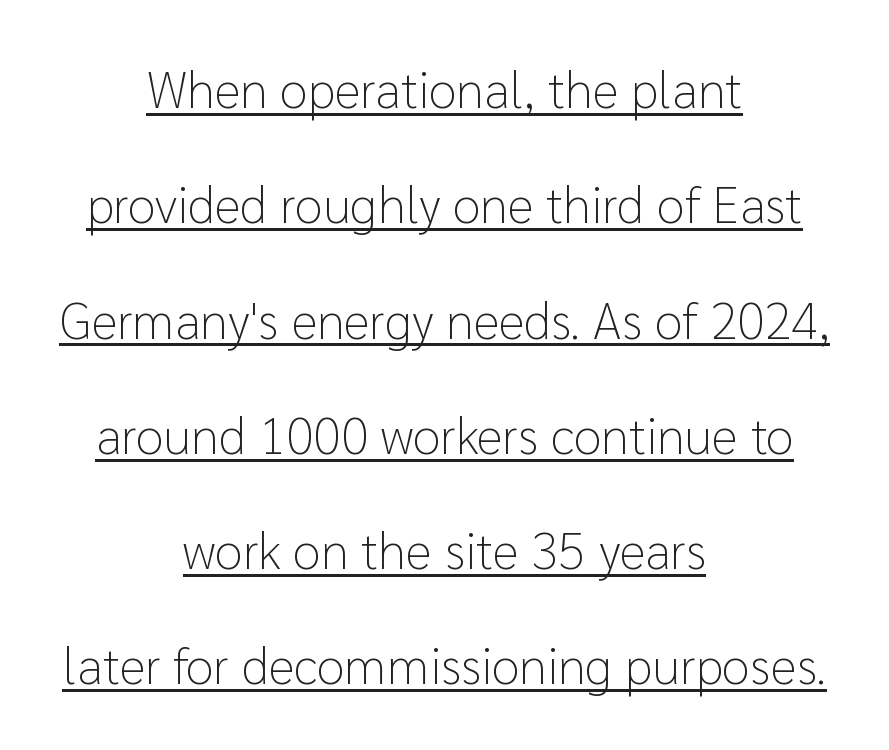
Letterform terminals end flat and unadorned throughout the passage. This sample uses plain, unmodified letter spacing. Is there any slant? The stems are plumb. This sample has the flowing, uneven cadence of proportional lettering.
